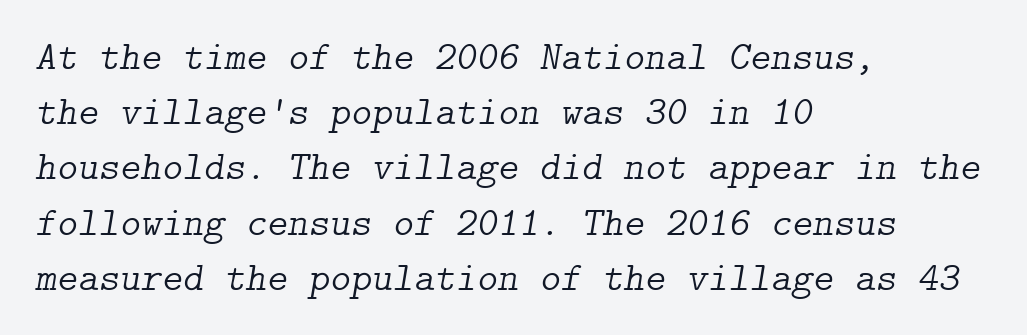
Q: Is the text bold? A: No.
Q: Is the text italic (slanted)? A: Yes, it leans right by about 9 degrees.
Q: Is the typeface a serif or a sans-serif typeface? A: Serif.
Q: Is the text underlined? A: No.
Q: How is the paragraph aligned? A: Left-aligned.
Q: Is the spacing between letters normal or unusually wide? A: Normal.
Q: Is the spacing between lines tight, normal or loose? A: Normal.
Q: Width (condensed, normal, or wide)? A: Normal.
Q: Stroke contrast? A: Low.
Q: x-height? A: Medium.
